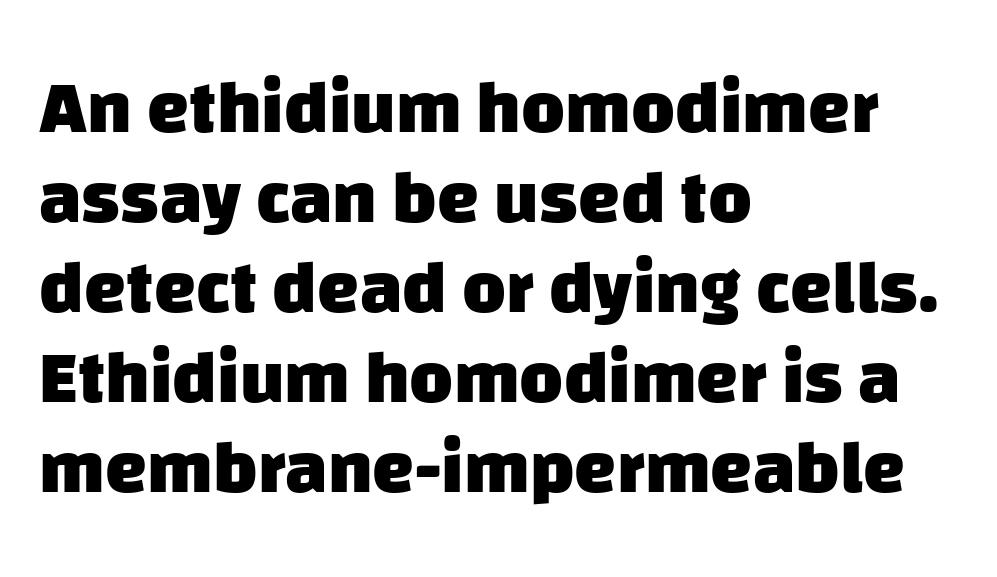
{"serif": "no", "bold": "yes", "weight": "heavy", "width": "normal", "stroke_contrast": "low", "x_height": "large", "monospaced": "no", "underline": "no", "align": "left", "line_spacing_ratio": 1.2, "letter_spacing": "normal", "letter_spacing_em": 0.0, "glyph_px": 75}
